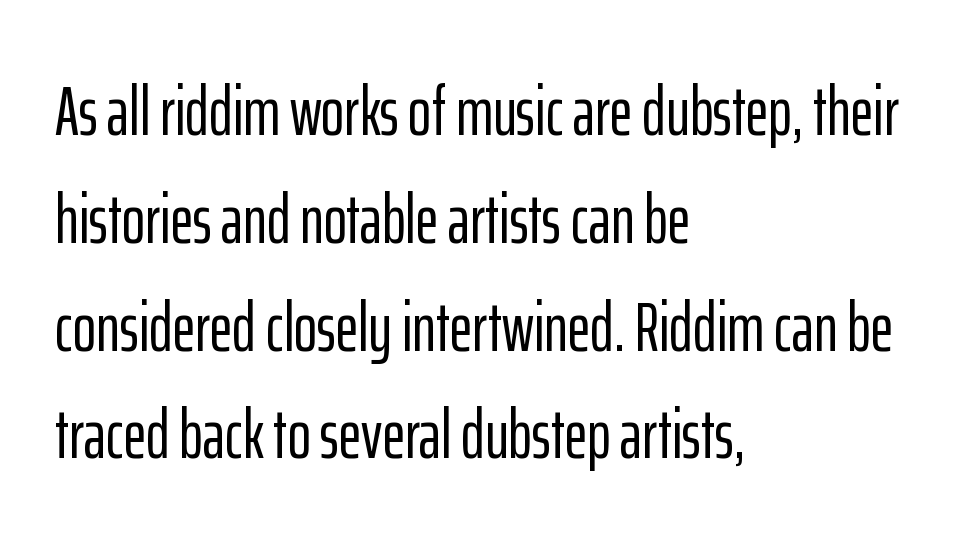
The image shows 70 px condensed sans-serif type, upright; set left-aligned, normal line spacing (1.54x), normal letter spacing, not underlined; low stroke contrast and a medium x-height.
